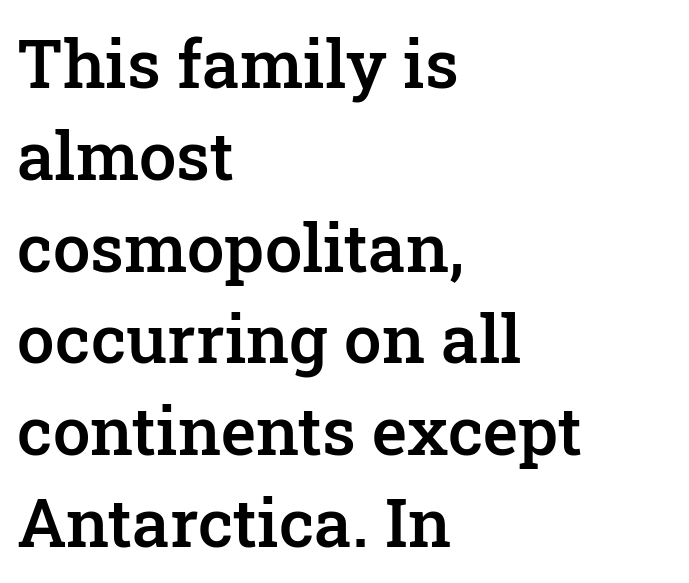
The image shows 67 px semibold serif type, upright; set left-aligned, normal line spacing (1.37x), normal letter spacing, not underlined; low stroke contrast and a medium x-height.
